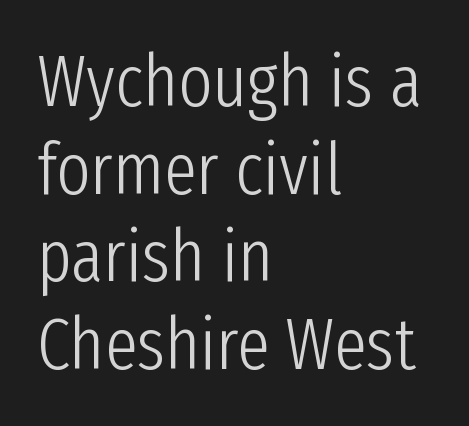
The strip under each line holds only bare page. The weight would be labelled regular, book, light, or lighter still. The text was rendered using a sans face with plain stroke endings. Caption: standard tracking, unaltered. In terms of posture, this sample is upright. Looks like regular typesetting: each glyph gets only the width it needs.
